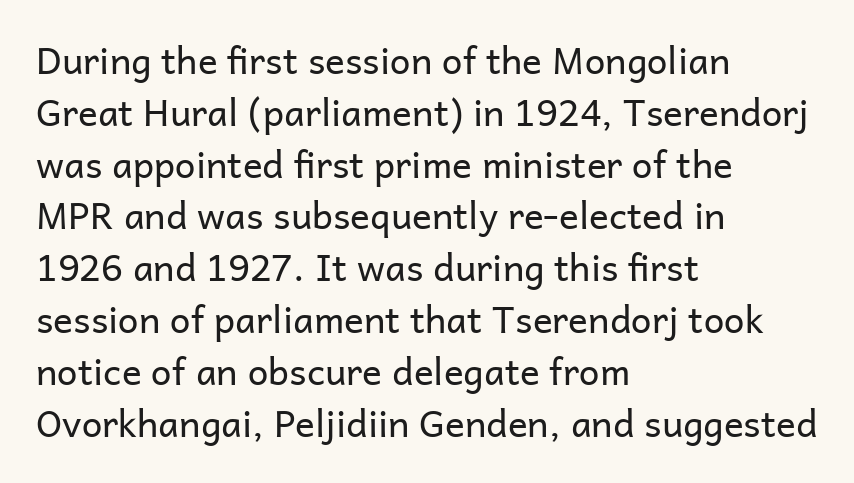
Q: Is the text bold? A: No.
Q: Is the text italic (slanted)? A: No, it is upright.
Q: Is the typeface a serif or a sans-serif typeface? A: Sans-serif.
Q: Is the text underlined? A: No.
Q: How is the paragraph aligned? A: Left-aligned.
Q: Is the spacing between letters normal or unusually wide? A: Normal.
Q: Is the spacing between lines tight, normal or loose? A: Normal.
Q: Width (condensed, normal, or wide)? A: Normal.
Q: Stroke contrast? A: Low.
Q: x-height? A: Medium.
Q: Monospaced? A: No.
